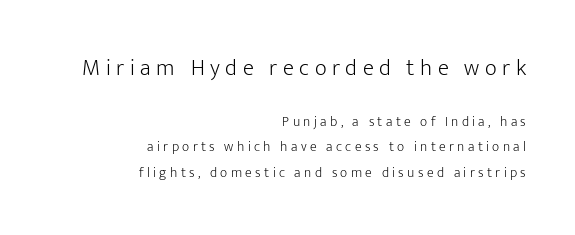
{"italic": "no", "bold": "no", "underline": "no", "align": "right", "line_spacing_ratio": 1.84, "letter_spacing": "wide", "letter_spacing_em": 0.24, "larger_block": "first", "size_ratio": 1.64, "glyph_px": 23}
